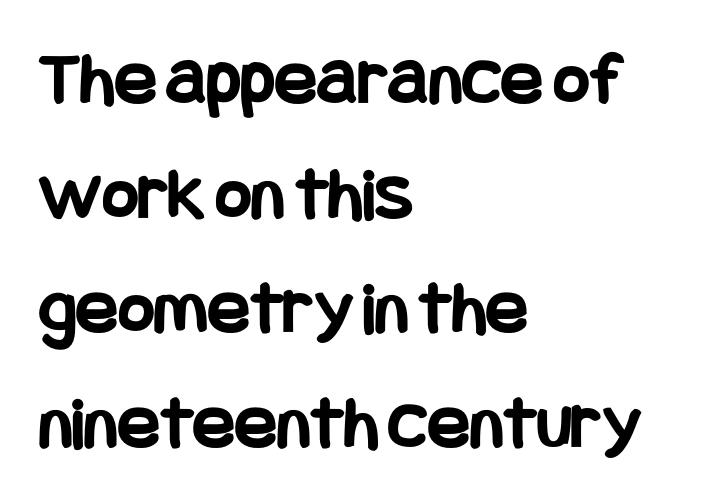
The image shows 78 px bold, condensed sans-serif type, upright; set left-aligned, normal line spacing (1.47x), normal letter spacing, not underlined; low stroke contrast and a large x-height.
